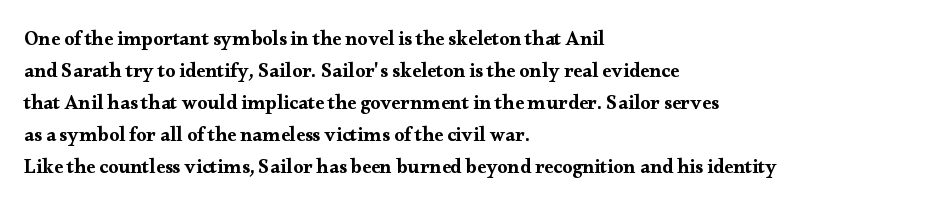
Posture: straight, roman, zero tilt. The ragged edge is on the right, which tells us the setting is flush left. The words here are not underlined. Inter-character spacing is left at the font's built-in metrics. What's the leading like? Ordinary, nothing unusual.
